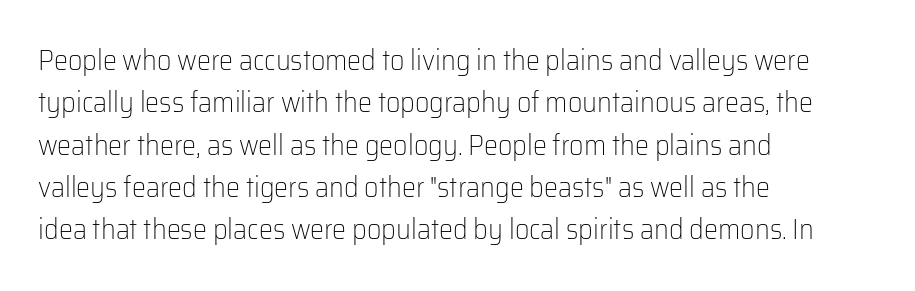
Q: Is the text bold? A: No.
Q: Is the text italic (slanted)? A: No, it is upright.
Q: Is the typeface a serif or a sans-serif typeface? A: Sans-serif.
Q: Is the text underlined? A: No.
Q: How is the paragraph aligned? A: Left-aligned.
Q: Is the spacing between letters normal or unusually wide? A: Normal.
Q: Is the spacing between lines tight, normal or loose? A: Normal.
Q: Width (condensed, normal, or wide)? A: Normal.
Q: Stroke contrast? A: Low.
Q: x-height? A: Medium.
Q: Monospaced? A: No.
